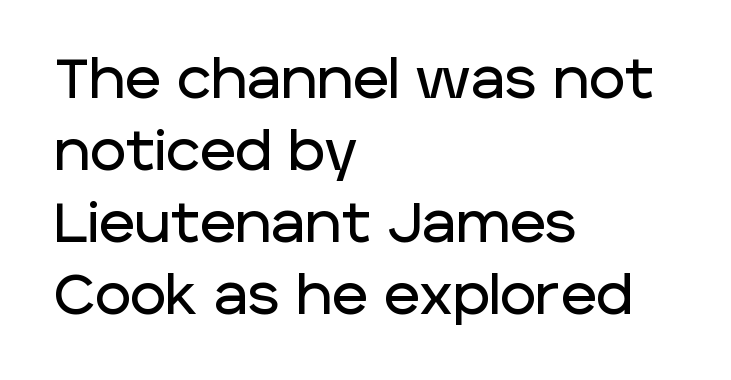
Q: Is the text italic (slanted)? A: No, it is upright.
Q: Is the typeface a serif or a sans-serif typeface? A: Sans-serif.
Q: Is the text underlined? A: No.
Q: How is the paragraph aligned? A: Left-aligned.
Q: Is the spacing between letters normal or unusually wide? A: Normal.
Q: Is the spacing between lines tight, normal or loose? A: Normal.
Q: Width (condensed, normal, or wide)? A: Normal.
Q: Stroke contrast? A: Low.
Q: x-height? A: Large.
Q: Monospaced? A: No.
